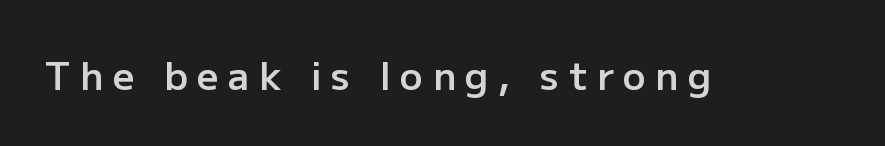
The image shows 38 px semibold sans-serif type, upright; set unusually wide letter spacing (+0.25 em), not underlined; low stroke contrast and a medium x-height.
